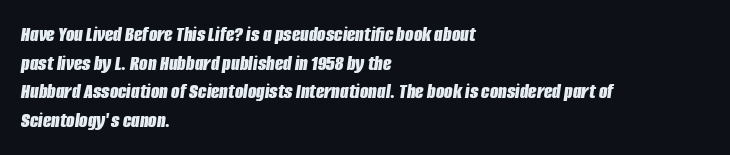
{"italic": "yes", "lean": "right", "slant_degrees": 8, "bold": "yes", "underline": "no", "align": "left", "line_spacing": "normal", "line_spacing_ratio": 1.3, "letter_spacing": "normal", "letter_spacing_em": 0.0, "glyph_px": 22}
